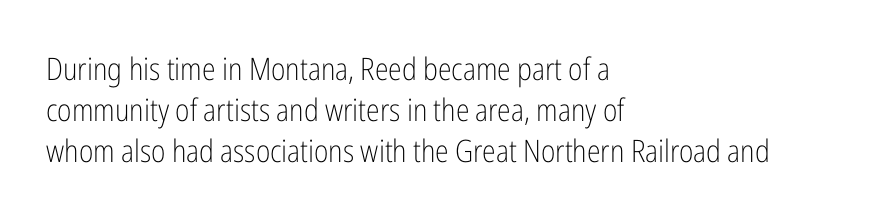
This is sans-serif lettering, the kind often seen on screens and signage. Each line starts at the same left margin while the right side varies. The string is rendered with underlining switched off. The strokes carry an ordinary text weight at most.
